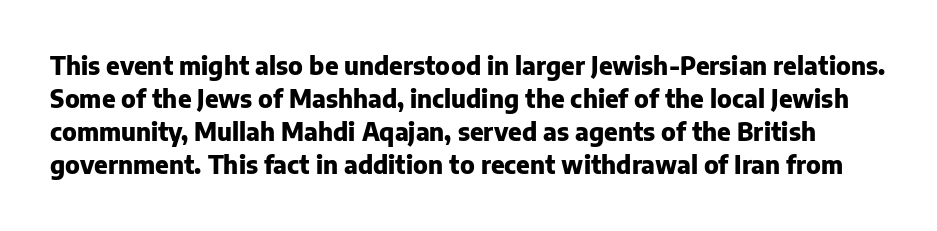
Q: Is the text bold? A: Yes.
Q: Is the text italic (slanted)? A: No, it is upright.
Q: Is the text underlined? A: No.
Q: Is the spacing between letters normal or unusually wide? A: Normal.
Q: Is the spacing between lines tight, normal or loose? A: Normal.
